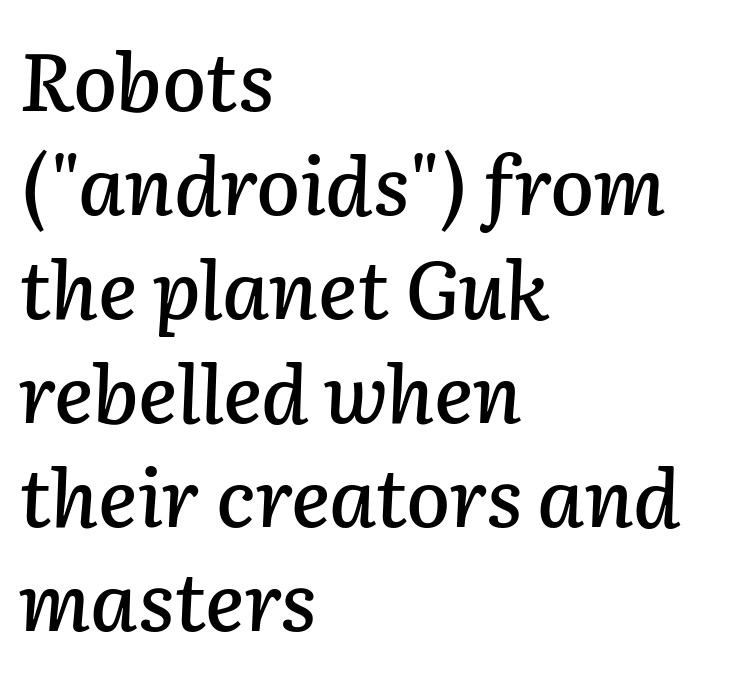
{"italic": "yes", "lean": "right", "slant_degrees": 2, "width": "normal", "stroke_contrast": "low", "x_height": "medium", "monospaced": "no", "underline": "no", "align": "left", "line_spacing": "normal", "line_spacing_ratio": 1.3, "letter_spacing": "normal", "letter_spacing_em": 0.0, "glyph_px": 80}
